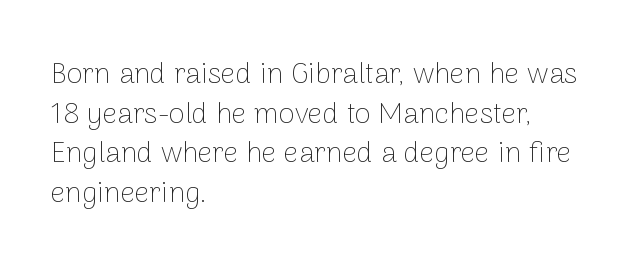
Q: Is the text bold? A: No.
Q: Is the text italic (slanted)? A: No, it is upright.
Q: Is the typeface a serif or a sans-serif typeface? A: Sans-serif.
Q: Is the text underlined? A: No.
Q: How is the paragraph aligned? A: Left-aligned.
Q: Is the spacing between letters normal or unusually wide? A: Normal.
Q: Is the spacing between lines tight, normal or loose? A: Normal.
Q: Width (condensed, normal, or wide)? A: Normal.
Q: Stroke contrast? A: Low.
Q: x-height? A: Medium.
Q: Monospaced? A: No.
